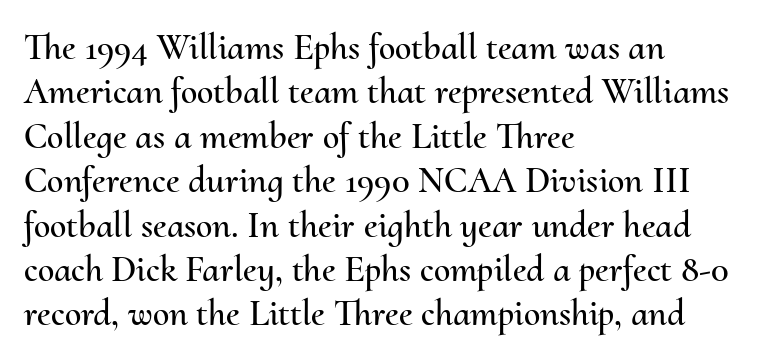
The image shows 37 px text type, upright; set left-aligned, line spacing 1.2x, normal letter spacing, not underlined; medium stroke contrast and a small x-height.
